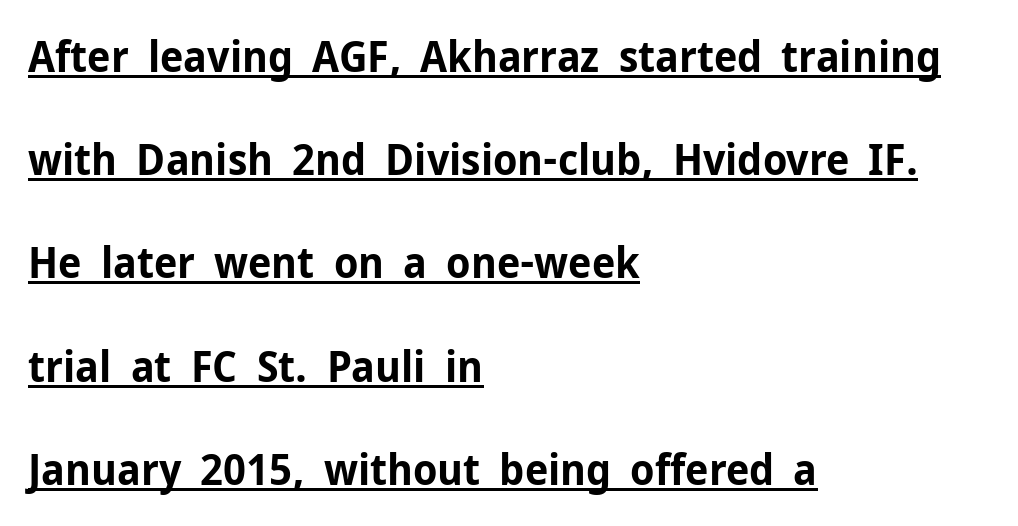
The image shows 43 px bold sans-serif type, upright; set left-aligned, loose line spacing (2.4x), normal letter spacing, underlined; low stroke contrast and a medium x-height.
